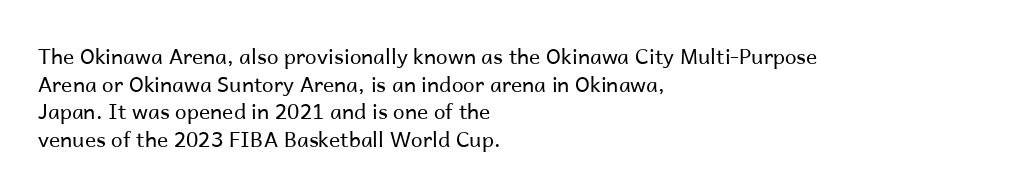
Every stem runs plumb, perpendicular to the baseline. Leftover space on each line is placed entirely after the last word. Check the space under the baseline: it is left empty. This reads as an unemphasized weight, regular at the heaviest. Caption: standard tracking, unaltered.
